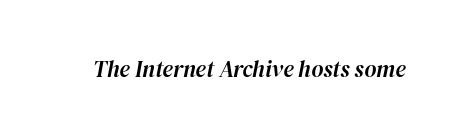
Honestly, there is no underline to notice here at all. What stands out about the letter spacing? Nothing — it is the standard amount. Compared with ordinary roman type, these characters are visibly tilted.
